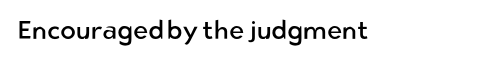
A roman cut, with each character standing at attention. Decoration check: the copy has no underline. The gaps between neighbouring characters are ordinary and unremarkable. Bold? No — there's no thickening of the strokes.
